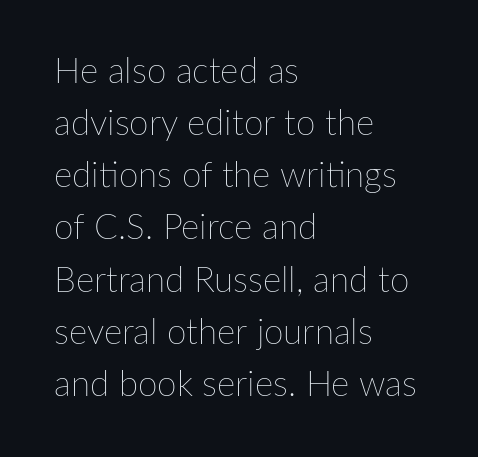
Q: Is the text bold? A: No.
Q: Is the text italic (slanted)? A: No, it is upright.
Q: Is the text underlined? A: No.
Q: How is the paragraph aligned? A: Left-aligned.
Q: Is the spacing between letters normal or unusually wide? A: Normal.
Q: Is the spacing between lines tight, normal or loose? A: Normal.
Q: Width (condensed, normal, or wide)? A: Normal.
Q: Stroke contrast? A: Low.
Q: x-height? A: Medium.
Q: Monospaced? A: No.
